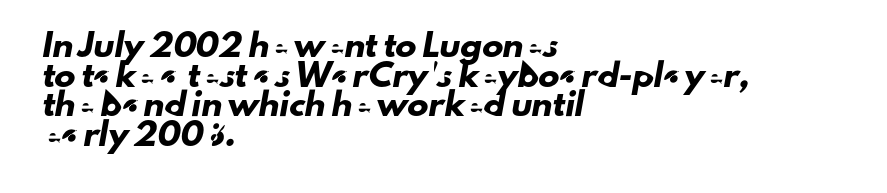
{"underline": "no", "align": "left", "line_spacing": "normal", "line_spacing_ratio": 1.41, "letter_spacing": "normal", "letter_spacing_em": 0.0, "glyph_px": 21}
